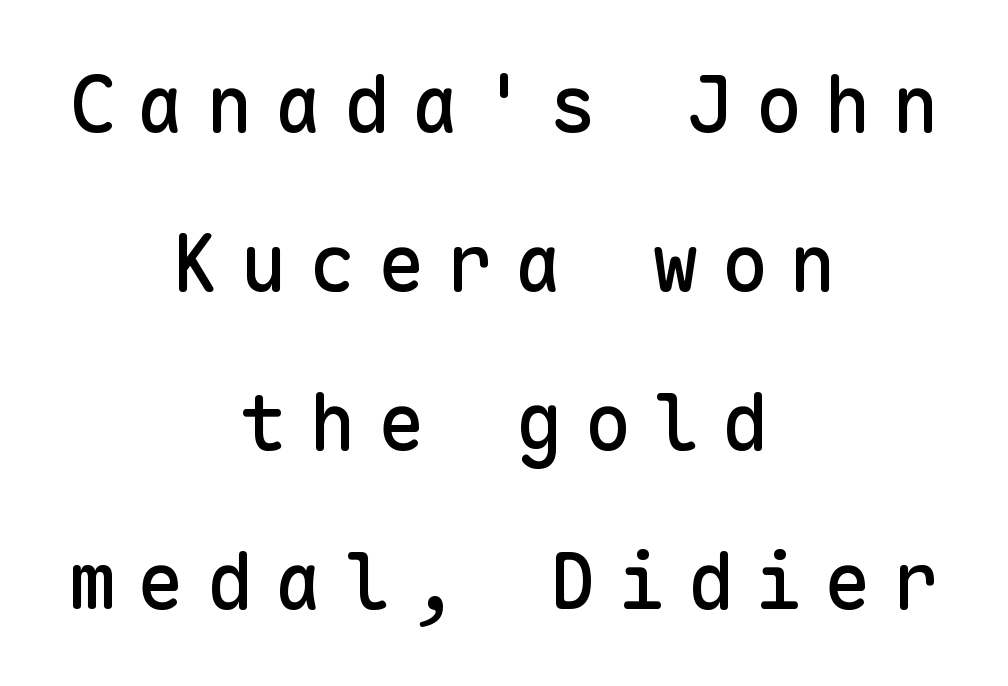
{"serif": "no", "italic": "no", "width": "normal", "stroke_contrast": "low", "x_height": "medium", "monospaced": "yes", "underline": "no", "align": "center", "line_spacing": "loose", "line_spacing_ratio": 2.04, "letter_spacing": "wide", "letter_spacing_em": 0.28, "glyph_px": 78}
